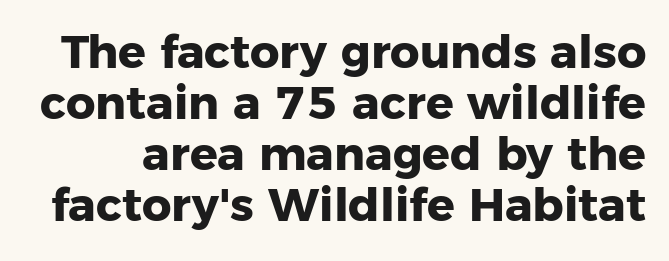
The image shows 46 px heavy sans-serif type, upright; set tight line spacing (1.11x), normal letter spacing, not underlined; low stroke contrast and a medium x-height.
